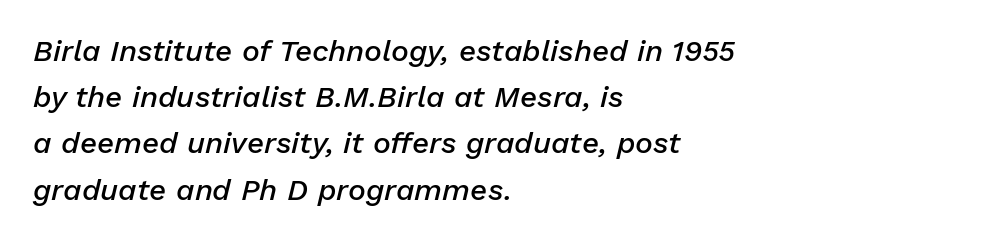
{"italic": "yes", "lean": "right", "slant_degrees": 13, "bold": "semi", "weight": "semibold", "width": "normal", "stroke_contrast": "low", "x_height": "medium", "monospaced": "no", "underline": "no", "align": "left", "line_spacing": "normal", "line_spacing_ratio": 1.54, "letter_spacing": "normal", "letter_spacing_em": 0.0, "glyph_px": 30}
